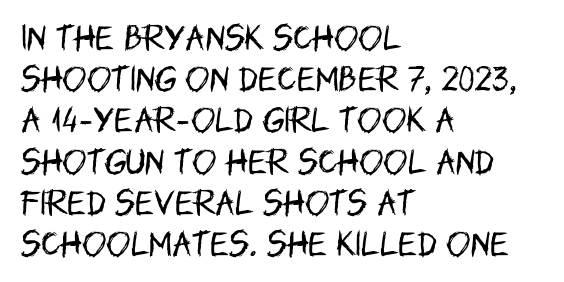
The image shows 29 px regular-weight, condensed sans-serif type, upright; set left-aligned, normal line spacing (1.42x), normal letter spacing, not underlined; low stroke contrast and a large x-height.
